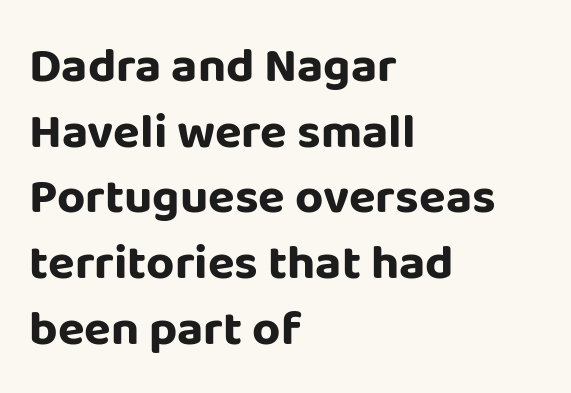
{"serif": "no", "italic": "no", "bold": "yes", "weight": "bold", "width": "normal", "stroke_contrast": "low", "x_height": "large", "monospaced": "no", "underline": "no", "align": "left", "line_spacing": "normal", "line_spacing_ratio": 1.34, "letter_spacing": "normal", "letter_spacing_em": 0.0, "glyph_px": 49}
